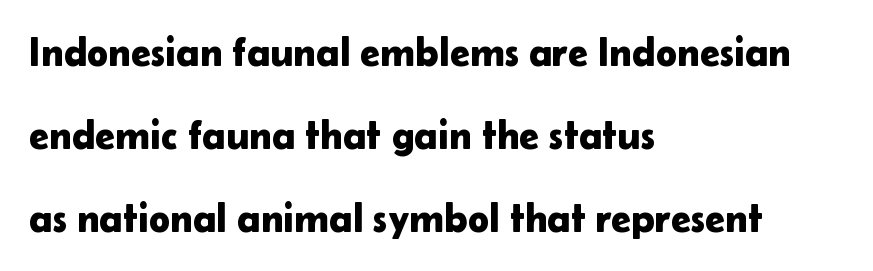
{"serif": "no", "italic": "no", "width": "normal", "stroke_contrast": "low", "x_height": "medium", "monospaced": "no", "underline": "no", "align": "left", "line_spacing": "loose", "line_spacing_ratio": 2.08, "letter_spacing": "normal", "letter_spacing_em": 0.0, "glyph_px": 40}
